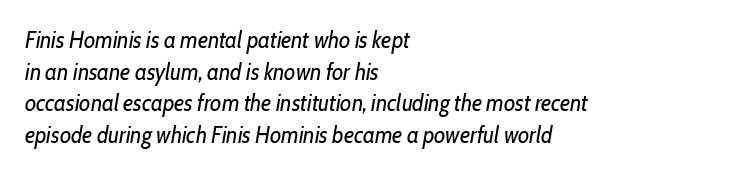
{"italic": "yes", "lean": "right", "slant_degrees": 10, "bold": "no", "underline": "no", "align": "left", "line_spacing": "normal", "line_spacing_ratio": 1.38, "letter_spacing": "normal", "letter_spacing_em": 0.0, "glyph_px": 23}
